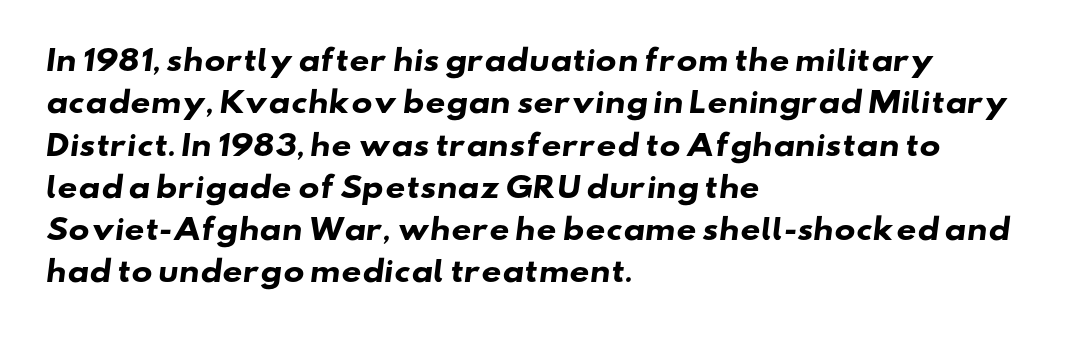
The image shows 28 px heavy, wide sans-serif type; set left-aligned, normal line spacing (1.51x), normal letter spacing, not underlined; low stroke contrast and a small x-height.
